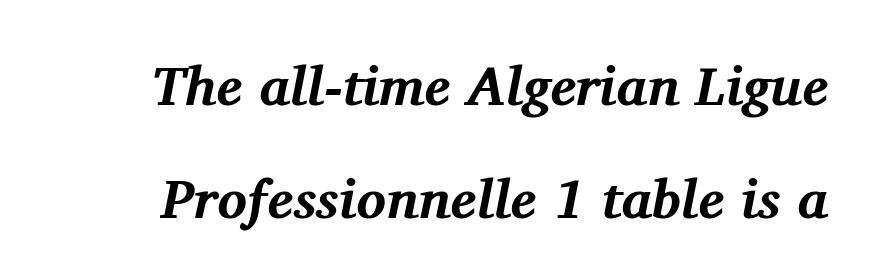
{"serif": "yes", "italic": "yes", "lean": "right", "slant_degrees": 11, "bold": "yes", "weight": "bold", "width": "normal", "stroke_contrast": "medium", "x_height": "medium", "monospaced": "no", "underline": "no", "line_spacing": "loose", "line_spacing_ratio": 2.05, "letter_spacing": "normal", "letter_spacing_em": 0.0, "glyph_px": 55}
